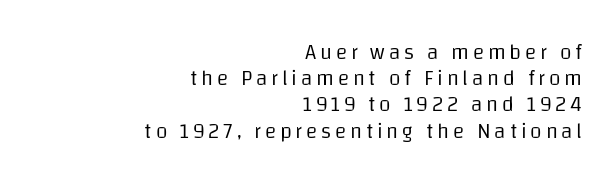
The strip under each line holds only bare page. Does the copy run flush right? Yes — the right margin is perfectly even. Each new line begins a customary step beneath the previous one. Posture: upright roman. The letterforms sit at book weight or below.
